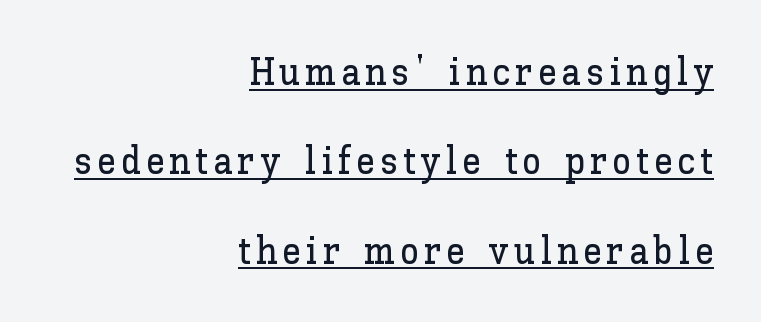
Q: Is the text italic (slanted)? A: No, it is upright.
Q: Is the text underlined? A: Yes.
Q: How is the paragraph aligned? A: Right-aligned.
Q: Is the spacing between lines tight, normal or loose? A: Loose.
Q: Width (condensed, normal, or wide)? A: Normal.
Q: Stroke contrast? A: Low.
Q: x-height? A: Medium.
Q: Monospaced? A: No.
